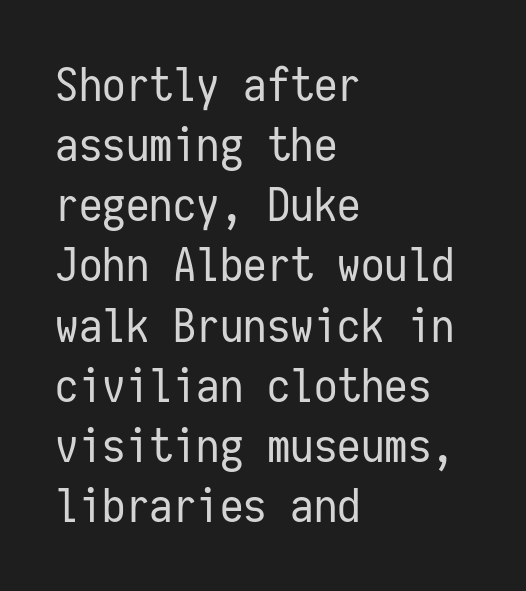
Q: Is the text bold? A: No.
Q: Is the text italic (slanted)? A: No, it is upright.
Q: Is the typeface a serif or a sans-serif typeface? A: Sans-serif.
Q: Is the text underlined? A: No.
Q: How is the paragraph aligned? A: Left-aligned.
Q: Is the spacing between letters normal or unusually wide? A: Normal.
Q: Is the spacing between lines tight, normal or loose? A: Normal.
Q: Width (condensed, normal, or wide)? A: Condensed.
Q: Stroke contrast? A: Low.
Q: x-height? A: Medium.
Q: Monospaced? A: Yes.
